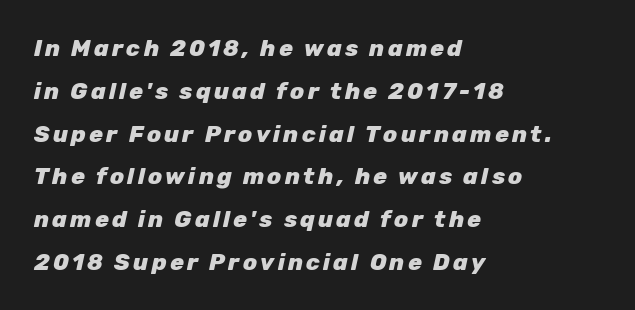
{"italic": "yes", "lean": "right", "slant_degrees": 12, "bold": "yes", "underline": "no", "align": "left", "line_spacing_ratio": 1.86, "glyph_px": 23}
